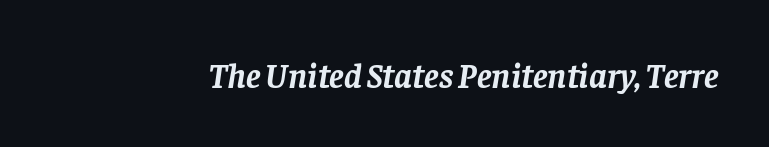
The image shows 35 px semibold serif type, italic (leaning right); set normal letter spacing, not underlined; low stroke contrast and a large x-height.
